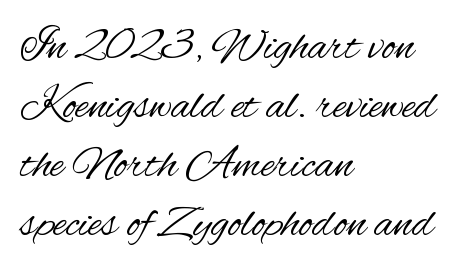
{"serif": "no", "bold": "no", "weight": "regular", "width": "condensed", "stroke_contrast": "medium", "x_height": "small", "monospaced": "no", "underline": "no", "align": "left", "line_spacing": "normal", "line_spacing_ratio": 1.28, "letter_spacing": "normal", "letter_spacing_em": 0.0, "glyph_px": 46}
